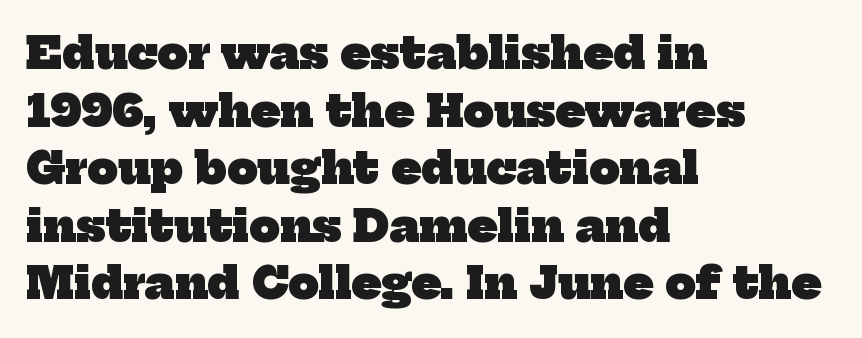
The image shows 43 px heavy serif type; set left-aligned, normal line spacing (1.34x), normal letter spacing, not underlined; low stroke contrast and a medium x-height.
